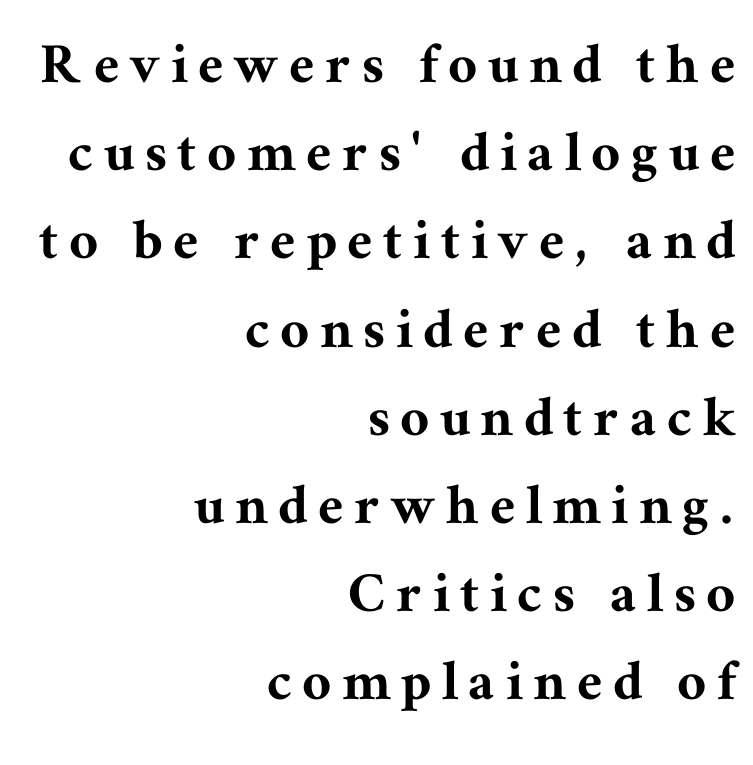
Line endings align vertically; line beginnings do not. Nobody drew a line under any word here. This is the regular roman posture of the typeface. Here the designer chose a conventional face with non-uniform glyph widths. Vertical spacing — default.
